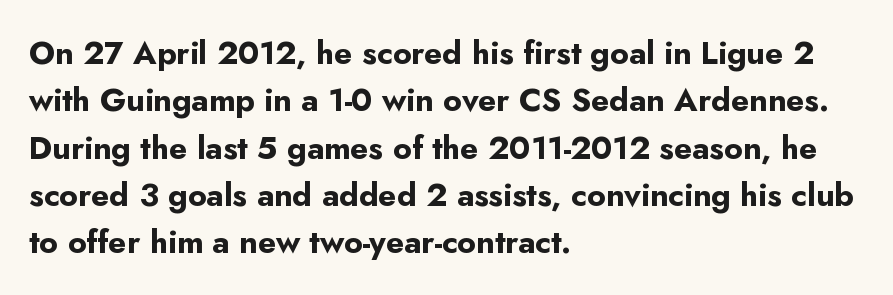
Nope, not italic — everything's standing straight. The foot of each line stays bare and open. These lines keep a tight, regular rhythm from letter to letter. Teacher's note: observe the even left margin — that is flush-left alignment. The passage shown is emphatically bold.
